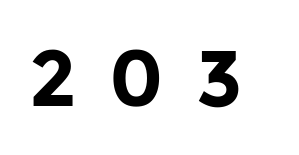
Grotesque or geometric, the face here clearly has no serifs. These lines were composed using upright roman letters. Proportional: the letters do not fall into vertical columns. Anything drawn beneath the words? Only blank space. The sample has been set heavy, in full bold. Compared with typical body copy, the letter spacing here is much looser.
